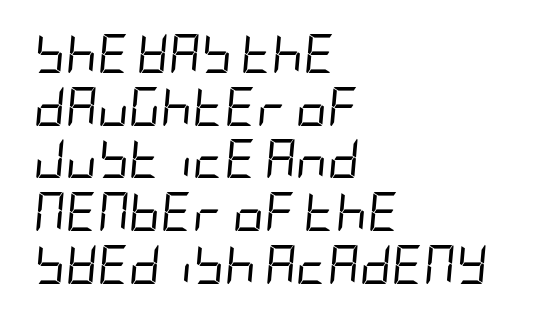
Q: Is the text bold? A: No.
Q: Is the text italic (slanted)? A: Yes, it leans right by about 5 degrees.
Q: Is the text underlined? A: No.
Q: How is the paragraph aligned? A: Left-aligned.
Q: Is the spacing between letters normal or unusually wide? A: Normal.
Q: Is the spacing between lines tight, normal or loose? A: Normal.
Q: Width (condensed, normal, or wide)? A: Condensed.
Q: Stroke contrast? A: Low.
Q: x-height? A: Large.
